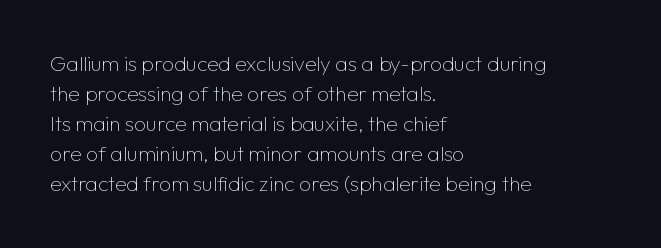
The image shows 21 px text type, upright; set left-aligned, normal line spacing (1.43x), normal letter spacing, not underlined.
